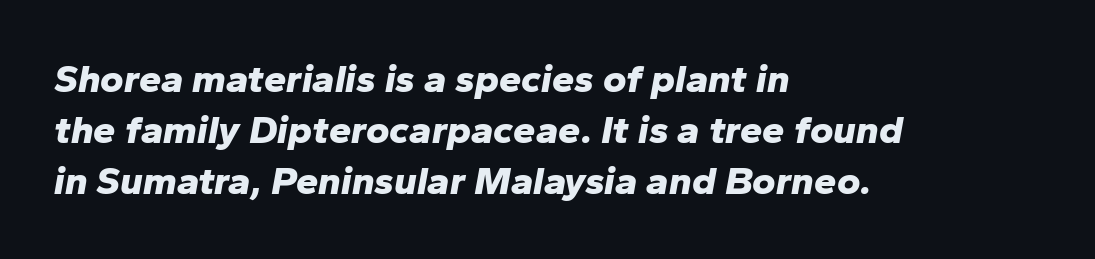
Beneath every word, the page is bare. The axis of the letterforms is tilted away from vertical. The glyphs have the mass of a bold cut. The passage shown stacks its lines at a standard gap. Caption: standard tracking, unaltered.
